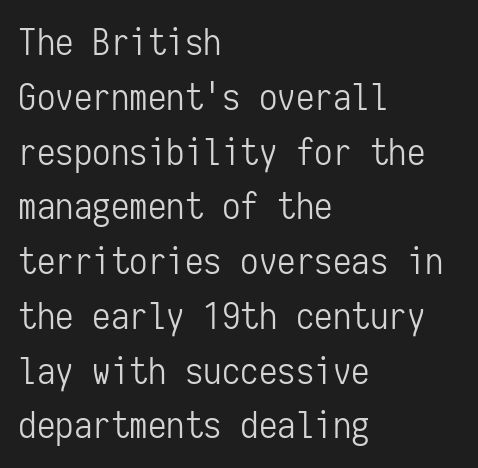
The image shows 37 px light, condensed sans-serif type, upright, monospaced; set left-aligned, normal line spacing (1.48x), normal letter spacing, not underlined; low stroke contrast and a medium x-height.
